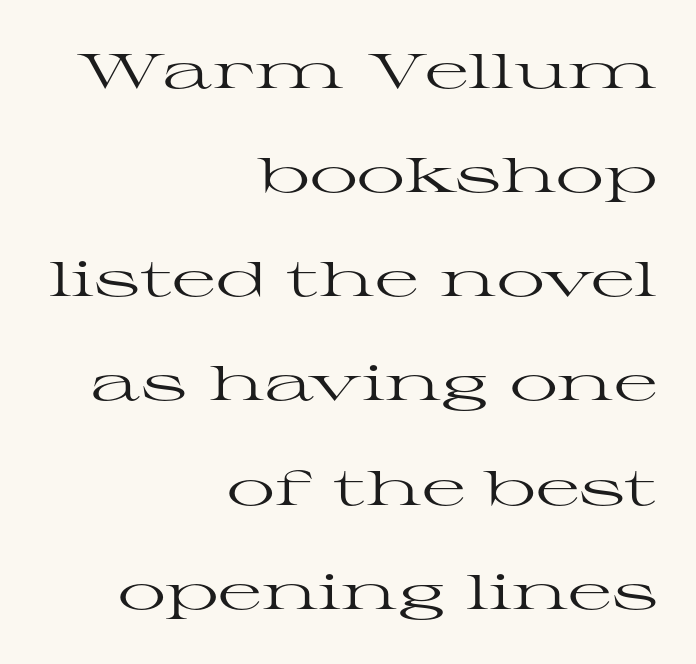
You can tell it's not italic because the verticals are truly vertical. Looks like regular typesetting: each glyph gets only the width it needs. A flush-right, rag-left setting is used for this passage. The tracking reads as untouched default to a designer's eye. Rows of type keep a wide berth in the vertical direction. The typeface chosen for these lines features serifs.
